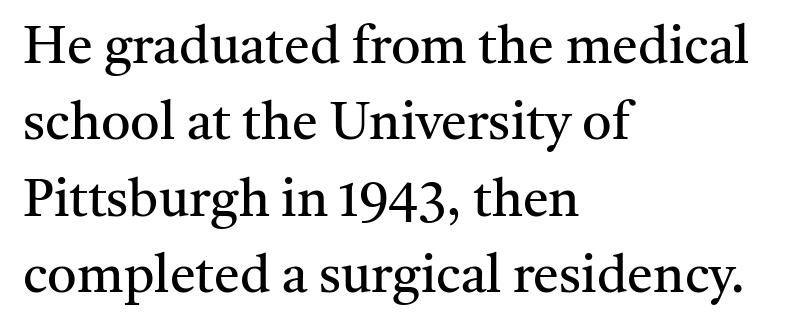
Tall strokes in this sample are plumb rather than angled. Type without underlining. The letters carry serifs — small finishing strokes at the ends of their stems. The font sits on the lighter half of the weight spectrum, regular included. How are the letters spaced? Ordinarily, with no added tracking. The line-height multiplier appears to be the usual default.
